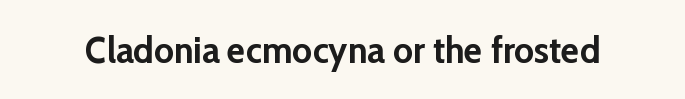
The image shows 38 px semibold sans-serif type, upright; set normal letter spacing, not underlined; low stroke contrast and a medium x-height.
